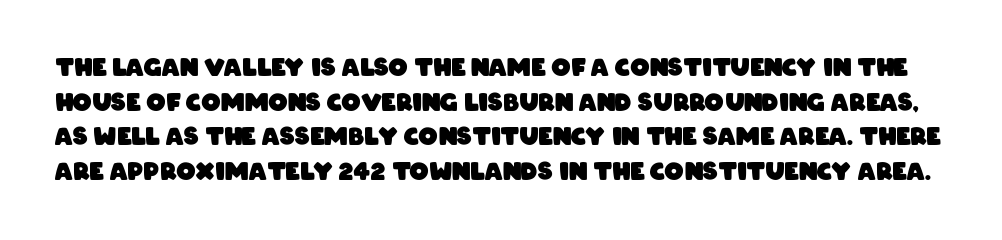
These lines keep a tight, regular rhythm from letter to letter. The letters are bold, with thick, heavy strokes. If you measured baseline to baseline, you'd find a middling distance. The gap between lines stays unmarked.
